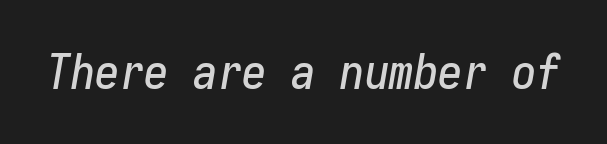
The image shows 49 px condensed type, italic (leaning right); set normal letter spacing, not underlined; low stroke contrast and a medium x-height.
